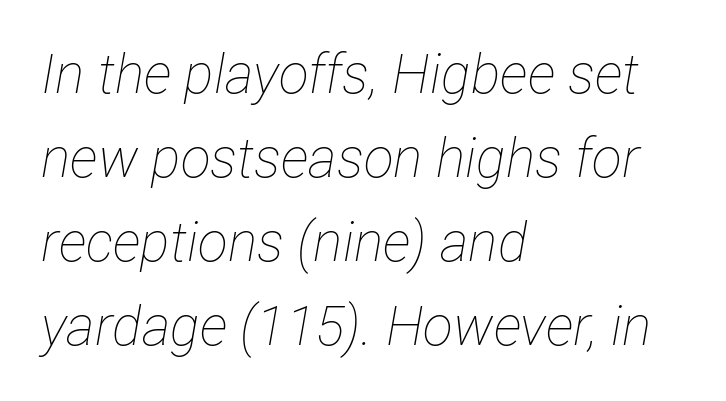
Q: Is the text bold? A: No.
Q: Is the text italic (slanted)? A: Yes, it leans right by about 12 degrees.
Q: Is the text underlined? A: No.
Q: How is the paragraph aligned? A: Left-aligned.
Q: Is the spacing between letters normal or unusually wide? A: Normal.
Q: Is the spacing between lines tight, normal or loose? A: Normal.
Q: Width (condensed, normal, or wide)? A: Condensed.
Q: Stroke contrast? A: Low.
Q: x-height? A: Medium.
Q: Monospaced? A: No.
